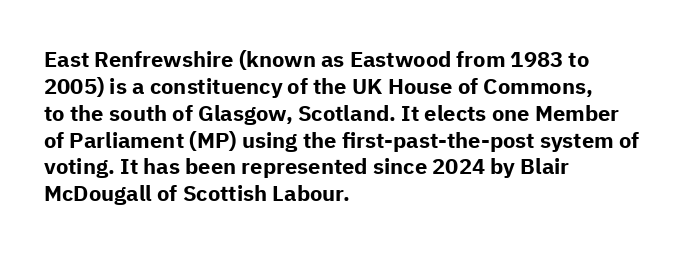
A typesetter would mark this as roman, not italic. What stands out about the letter spacing? Nothing — it is the standard amount. The baseline area is clear. Caption: bold face, heavy strokes.
